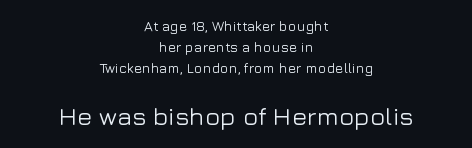
Q: Is the text italic (slanted)? A: No, it is upright.
Q: Is the text underlined? A: No.
Q: How is the paragraph aligned? A: Centered.
Q: Is the spacing between letters normal or unusually wide? A: Normal.
Q: Is the spacing between lines tight, normal or loose? A: Normal.
Q: Which block of text is set in a larger size, the first (top) or the second (bottom)? A: The second (bottom) one.
